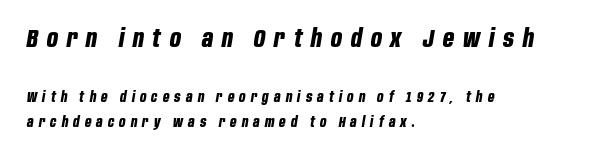
The image shows 24 px bold type, italic (leaning right); set left-aligned, line spacing 1.82x, unusually wide letter spacing (+0.37 em), not underlined; the first (top) block is 1.71x larger.
